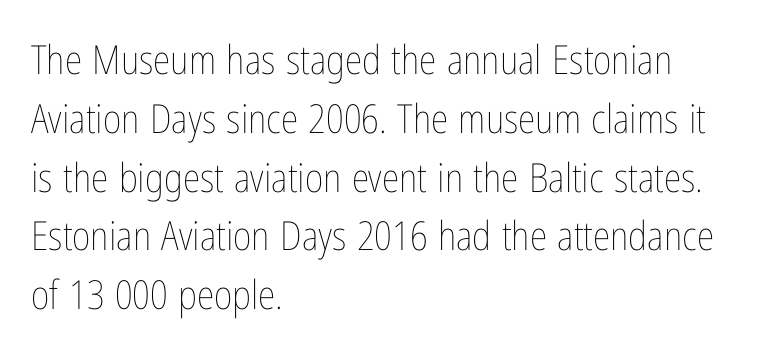
The passage shown is typed in a proportional face where columns would drift. Where is the straight margin? On the left. Glance below the letters and you will spot only blank space. Notice how descenders clear the ascenders below comfortably — that's standard leading.
